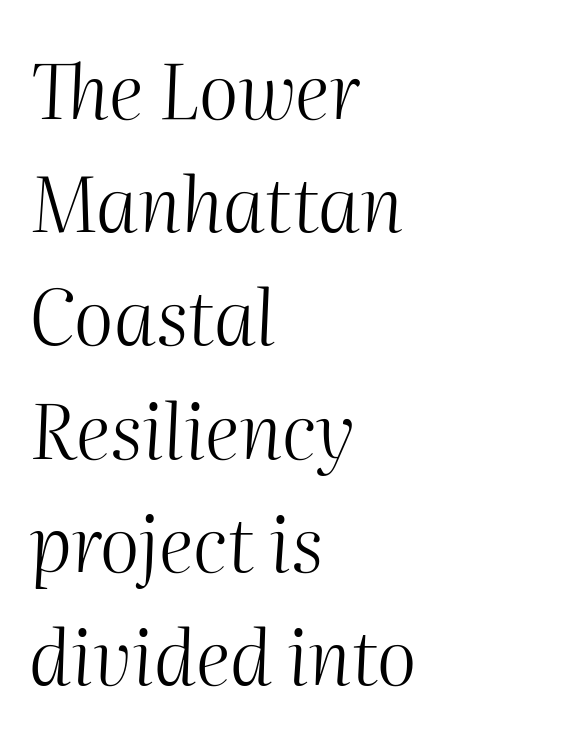
The string is rendered with underlining switched off. These lines were composed using italics. Nothing unusual about the tracking: characters are spaced as the font intends. Reading down the column, the eye jumps a familiar distance to each next line. These lines are rendered in a variable-pitch font.
